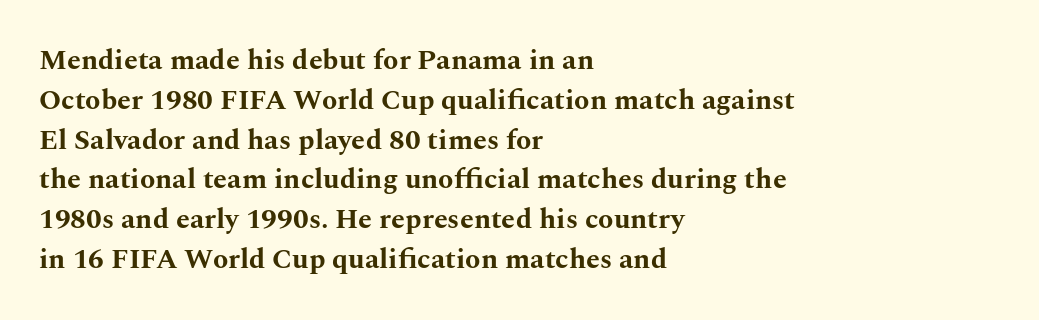
These lines were composed using upright roman letters. The text was rendered using a seriffed face with decorative stroke endings. Character widths vary here, with narrow letters taking less room than wide ones. Set as a true bold cut, around the 700 mark. Clear beneath every line of the passage. How are the letters spaced? Ordinarily, with no added tracking.
